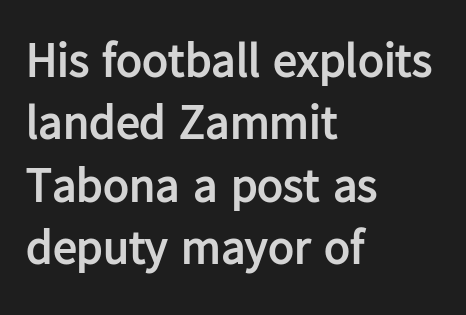
The image shows 48 px semibold sans-serif type, upright; set left-aligned, normal line spacing (1.3x), normal letter spacing, not underlined; low stroke contrast and a medium x-height.
